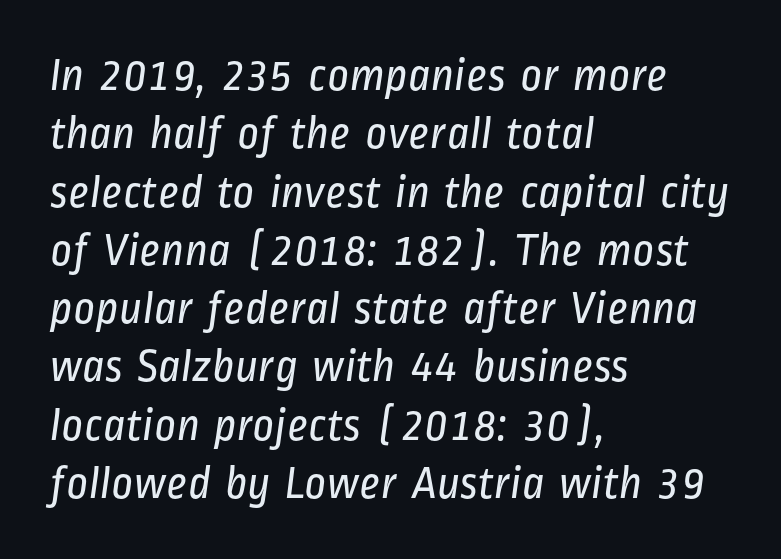
The image shows 47 px regular-weight, condensed sans-serif type; set left-aligned, line spacing 1.24x, normal letter spacing, not underlined; low stroke contrast and a medium x-height.
